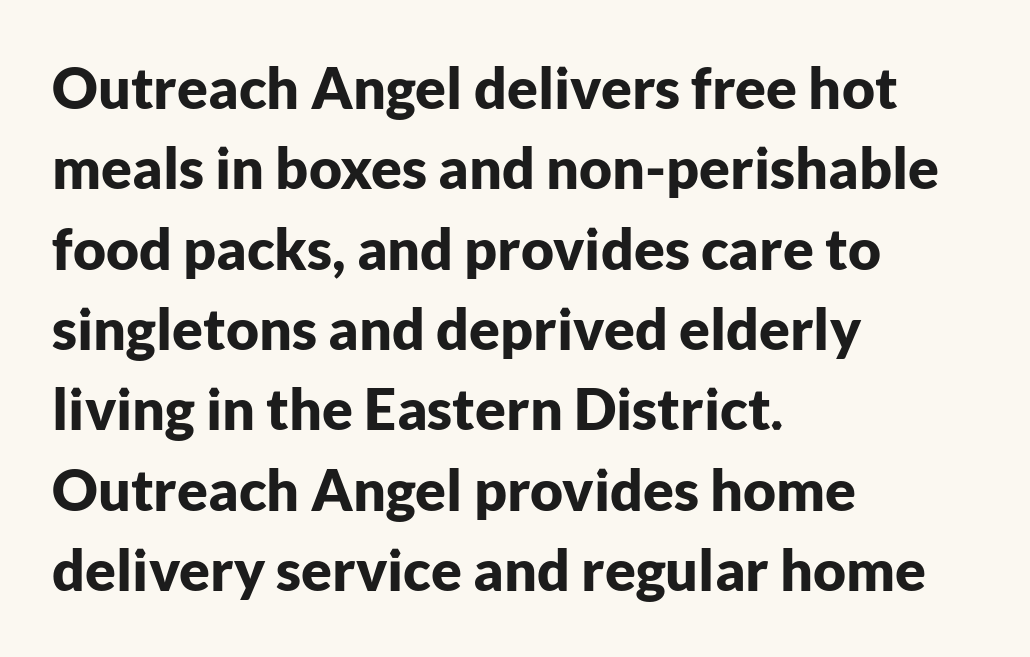
The space directly below the letters is spotless. Notice how thick the strokes are: this is what a full bold looks like. Serif or sans? Sans — the stroke terminals are bare. One-word summary of the alignment: left. A typesetter would call this proportional, since set widths differ per character. This sample uses plain, unmodified letter spacing.
